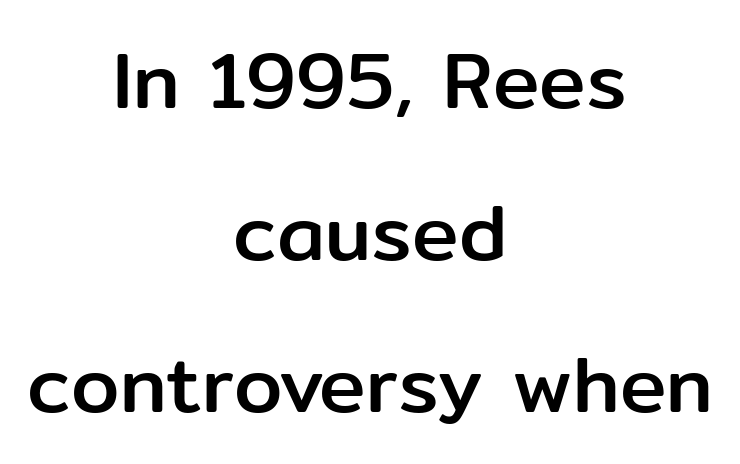
Q: Is the text italic (slanted)? A: No, it is upright.
Q: Is the typeface a serif or a sans-serif typeface? A: Sans-serif.
Q: Is the text underlined? A: No.
Q: How is the paragraph aligned? A: Centered.
Q: Is the spacing between letters normal or unusually wide? A: Normal.
Q: Is the spacing between lines tight, normal or loose? A: Loose.
Q: Width (condensed, normal, or wide)? A: Normal.
Q: Stroke contrast? A: Low.
Q: x-height? A: Medium.
Q: Monospaced? A: No.
